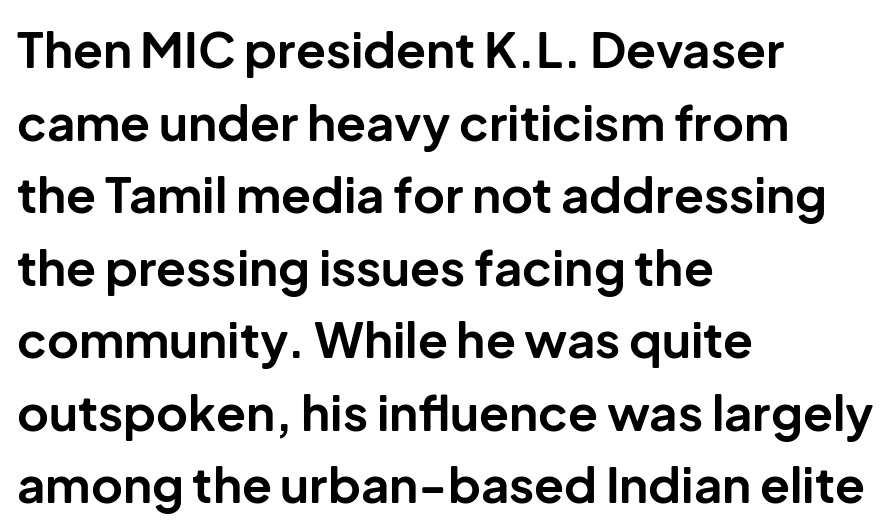
Successive baselines arrive at the customary interval. Has an underline been added? It has not. Examine the stroke ends and you'll find no serifs. Is this a fixed-width face? No — the glyphs have proportional, varying widths. The type is set solid horizontally, with unmodified tracking. Posture: straight, roman, zero tilt.
